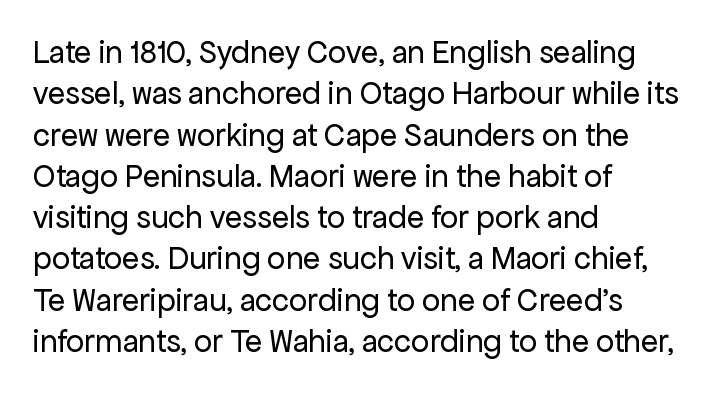
If you drew a ruler down the left edge, every line would touch it. Summary of weight: not heavy and not bold. The space beneath each line is pristine and unruled. Think of a printed novel: that variable character pitch is what you see here. Interline gaps are of average width in this sample.
